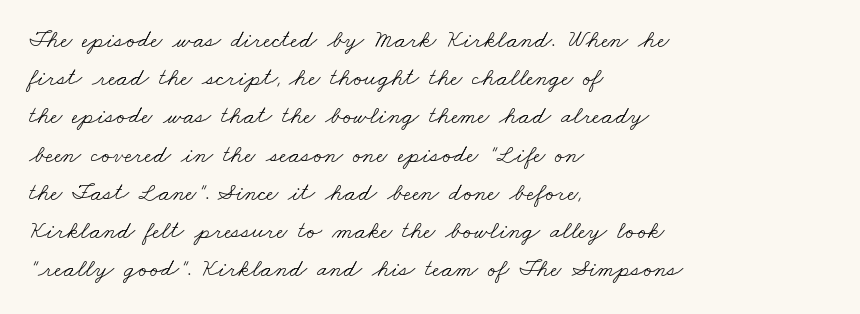
The image shows 25 px text type; set left-aligned, normal line spacing (1.53x), normal letter spacing, not underlined.
